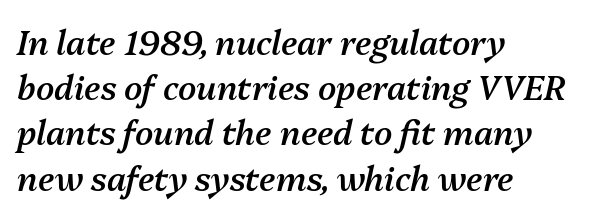
{"italic": "yes", "lean": "right", "slant_degrees": 13, "bold": "semi", "weight": "semibold", "width": "normal", "stroke_contrast": "medium", "x_height": "medium", "monospaced": "no", "underline": "no", "align": "left", "line_spacing": "normal", "line_spacing_ratio": 1.37, "letter_spacing": "normal", "letter_spacing_em": 0.0, "glyph_px": 33}
